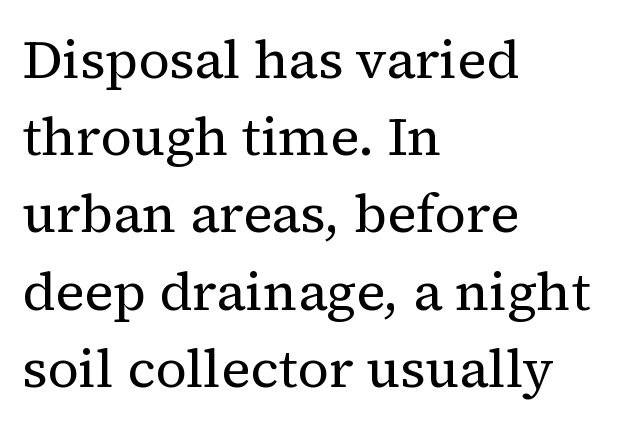
Alignment: flush left. No chunkiness to these letters — they're not bold. The lettering stays uniformly vertical, giving the passage a roman look. You could not count columns in this text — the font is proportionally spaced. Any mark beneath the type? The region is blank. A typesetter would call this leading conventional body-copy spacing.
